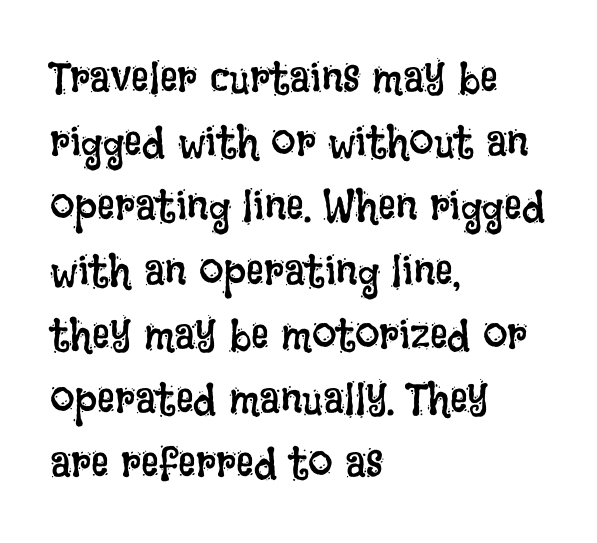
Is the type heavy? It reads as light-to-regular instead. These lines are set flush left with a ragged right edge. A typesetter would call this proportional, since set widths differ per character. Tracking here is standard; glyphs follow each other at the usual distance. Letters rest on an invisible, unmarked baseline.
